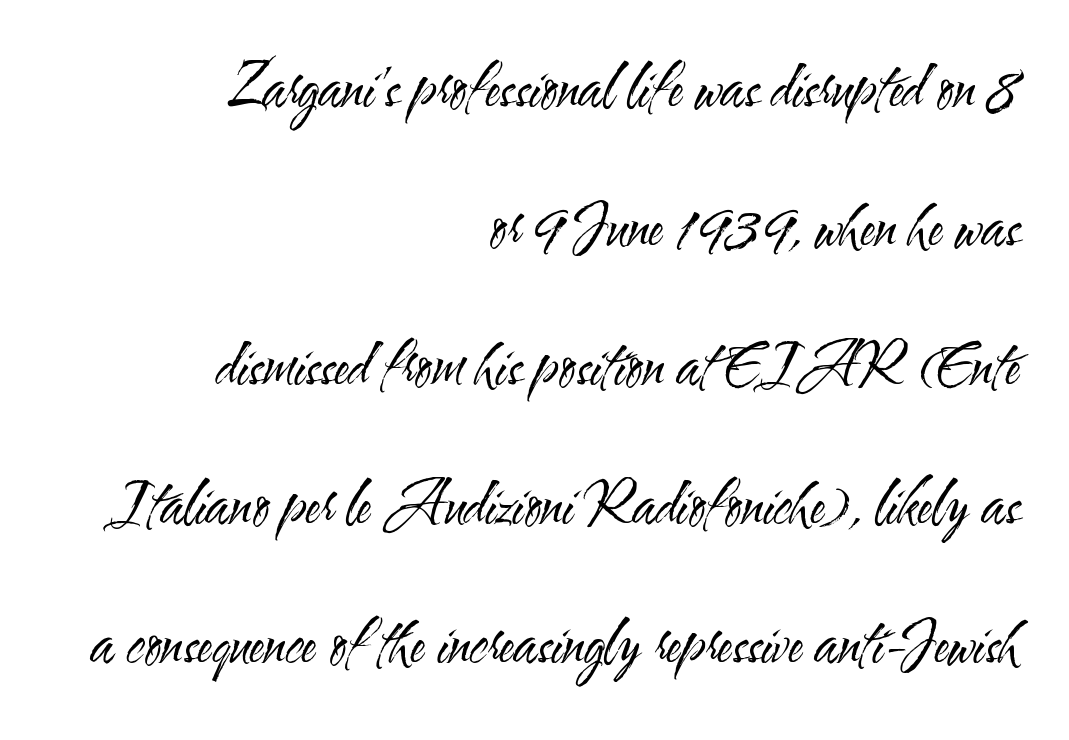
Is the letter spacing exaggerated? No — it looks like the ordinary default. No letter is thick-stroked: the sample isn't bold. The lines are spread far apart with generous leading. Alignment: flush right.
